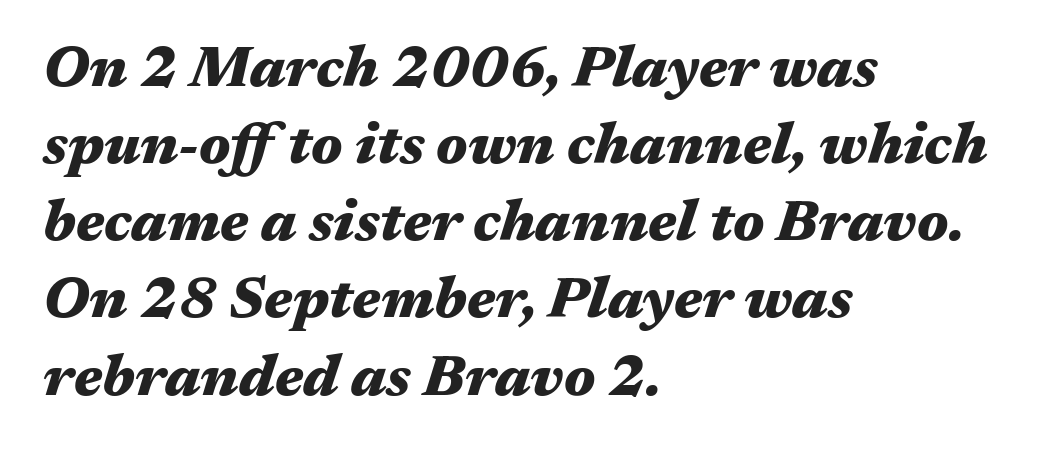
Q: Is the text bold? A: Yes.
Q: Is the text italic (slanted)? A: Yes, it leans right by about 17 degrees.
Q: Is the text underlined? A: No.
Q: How is the paragraph aligned? A: Left-aligned.
Q: Is the spacing between letters normal or unusually wide? A: Normal.
Q: Is the spacing between lines tight, normal or loose? A: Normal.
Q: Width (condensed, normal, or wide)? A: Wide.
Q: Stroke contrast? A: Medium.
Q: x-height? A: Medium.
Q: Monospaced? A: No.
